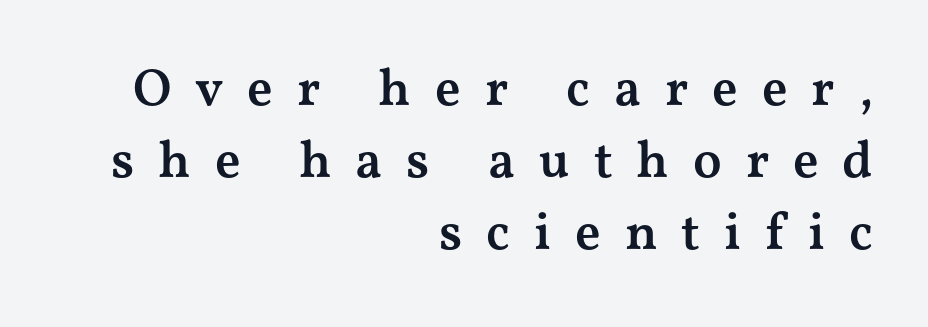
To sum up the face: it has serifs. Descenders hang freely into open space. Is the letter spacing exaggerated? Yes — the characters are pushed far apart. The letters stand straight up with perfectly vertical stems. A fair bit of extra ink — the face is semibold, not bold. The rendering uses a moderate line-height, typical for paragraphs.
